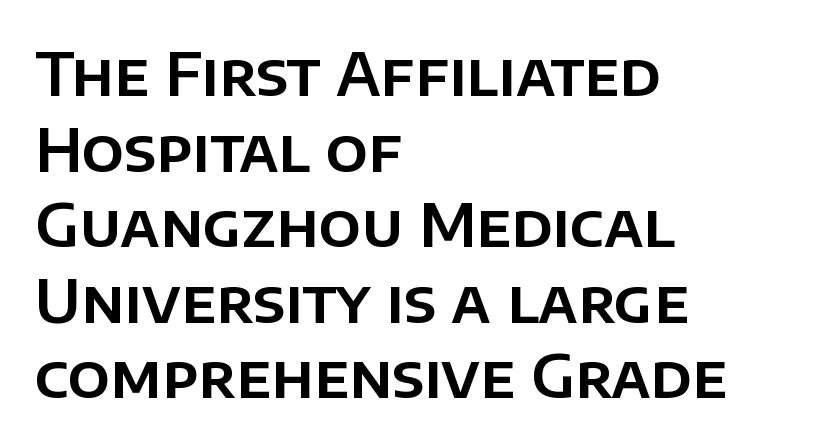
The image shows 59 px sans-serif type, upright; set left-aligned, normal line spacing (1.28x), normal letter spacing, not underlined; low stroke contrast and a large x-height.
